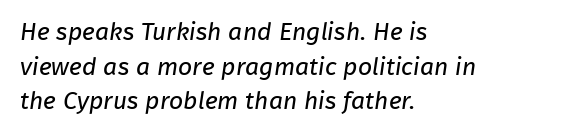
The image shows 25 px text type; set left-aligned, normal line spacing (1.39x), normal letter spacing, not underlined.
